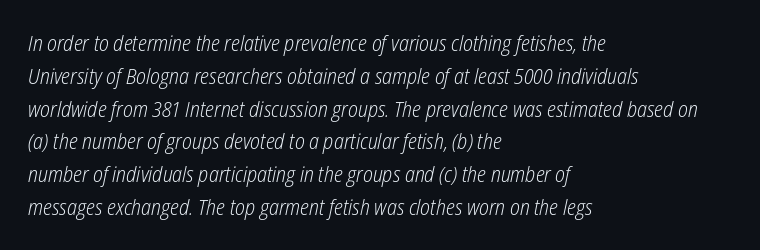
{"italic": "yes", "lean": "right", "slant_degrees": 12, "bold": "no", "underline": "no", "align": "left", "line_spacing": "normal", "line_spacing_ratio": 1.56, "letter_spacing": "normal", "letter_spacing_em": 0.0, "glyph_px": 21}
